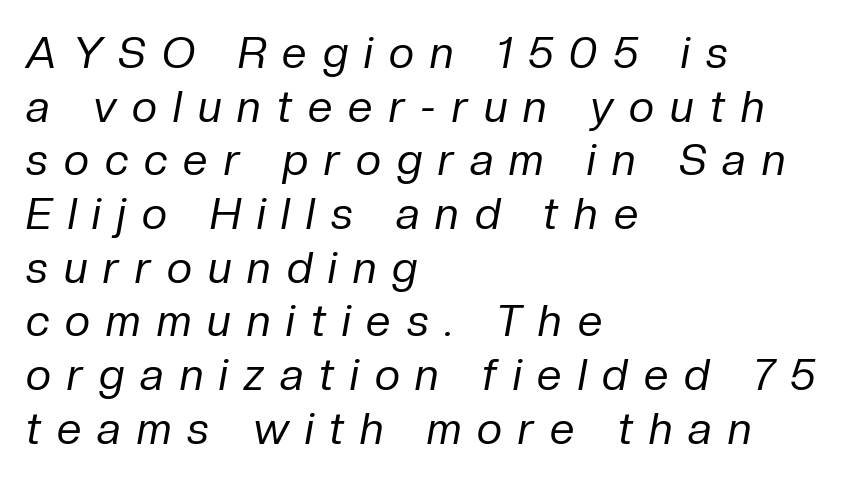
The image shows 44 px regular-weight type, italic (leaning right); set left-aligned, line spacing 1.22x, unusually wide letter spacing (+0.37 em), not underlined; low stroke contrast and a medium x-height.
